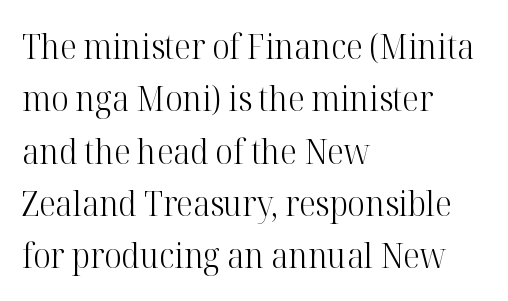
{"serif": "yes", "italic": "no", "bold": "no", "weight": "light", "width": "normal", "stroke_contrast": "high", "x_height": "medium", "monospaced": "no", "underline": "no", "align": "left", "line_spacing": "normal", "line_spacing_ratio": 1.54, "letter_spacing": "normal", "letter_spacing_em": 0.0, "glyph_px": 34}
